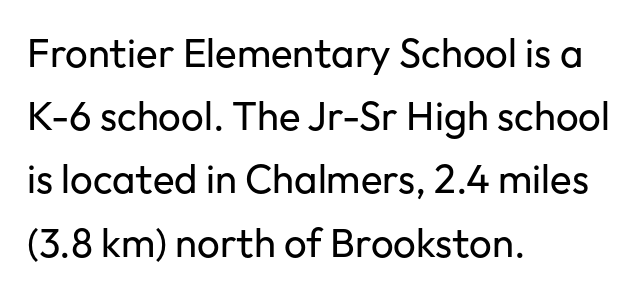
The image shows 40 px regular-weight sans-serif type, upright; set left-aligned, normal line spacing (1.58x), normal letter spacing, not underlined; low stroke contrast and a medium x-height.
